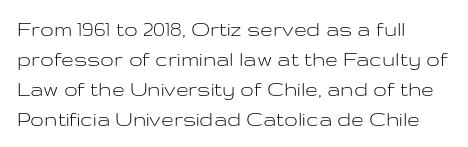
{"italic": "no", "bold": "no", "underline": "no", "align": "left", "line_spacing": "normal", "line_spacing_ratio": 1.3, "letter_spacing": "normal", "letter_spacing_em": 0.0, "glyph_px": 23}
